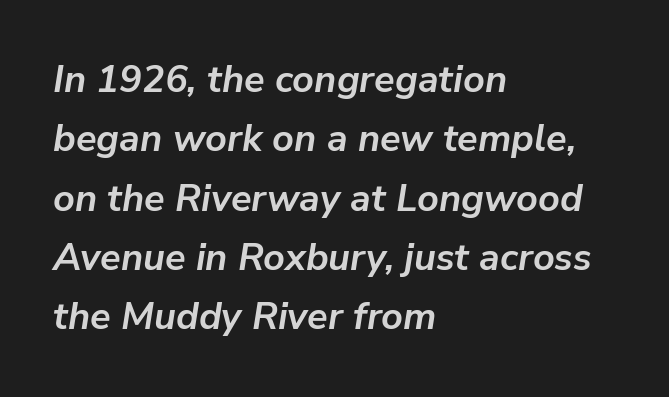
{"italic": "yes", "lean": "right", "slant_degrees": 9, "bold": "yes", "weight": "semibold", "width": "normal", "stroke_contrast": "low", "x_height": "medium", "monospaced": "no", "underline": "no", "align": "left", "line_spacing": "normal", "line_spacing_ratio": 1.56, "letter_spacing": "normal", "letter_spacing_em": 0.0, "glyph_px": 38}
